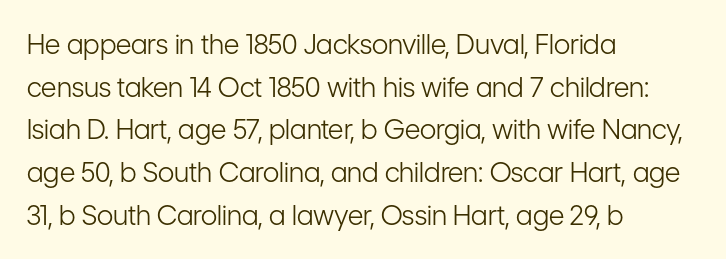
The image shows 27 px text type, upright; set left-aligned, normal line spacing (1.58x), normal letter spacing, not underlined.
